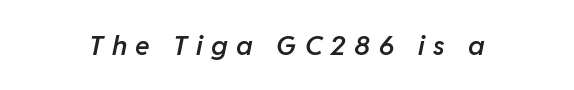
The image shows 27 px text type, italic (leaning right); set unusually wide letter spacing (+0.31 em), not underlined.
